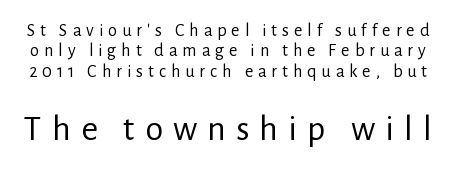
The image shows 36 px regular-weight sans-serif type, upright; set tight line spacing (1.13x), unusually wide letter spacing (+0.28 em), not underlined; the second (bottom) block is 2.0x larger; low stroke contrast and a medium x-height.
